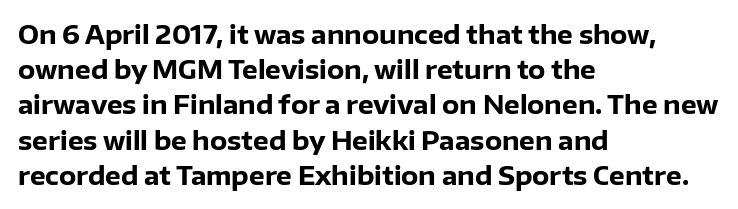
The image shows 25 px bold type, upright; set left-aligned, normal line spacing (1.41x), normal letter spacing, not underlined.
